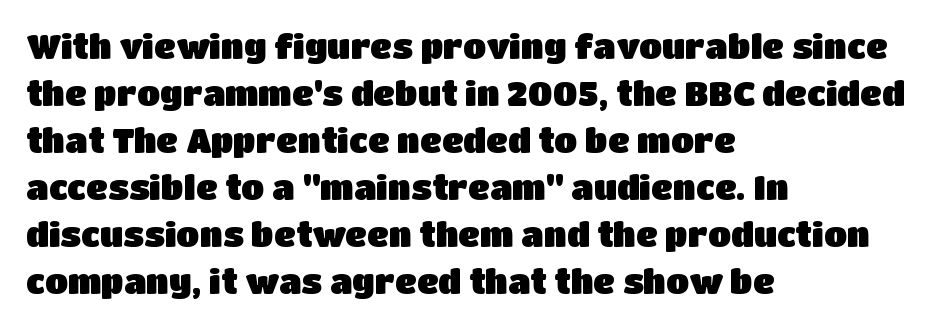
Q: Is the text italic (slanted)? A: No, it is upright.
Q: Is the typeface a serif or a sans-serif typeface? A: Sans-serif.
Q: Is the text underlined? A: No.
Q: How is the paragraph aligned? A: Left-aligned.
Q: Is the spacing between letters normal or unusually wide? A: Normal.
Q: Is the spacing between lines tight, normal or loose? A: Normal.
Q: Width (condensed, normal, or wide)? A: Normal.
Q: Stroke contrast? A: Low.
Q: x-height? A: Large.
Q: Monospaced? A: No.
